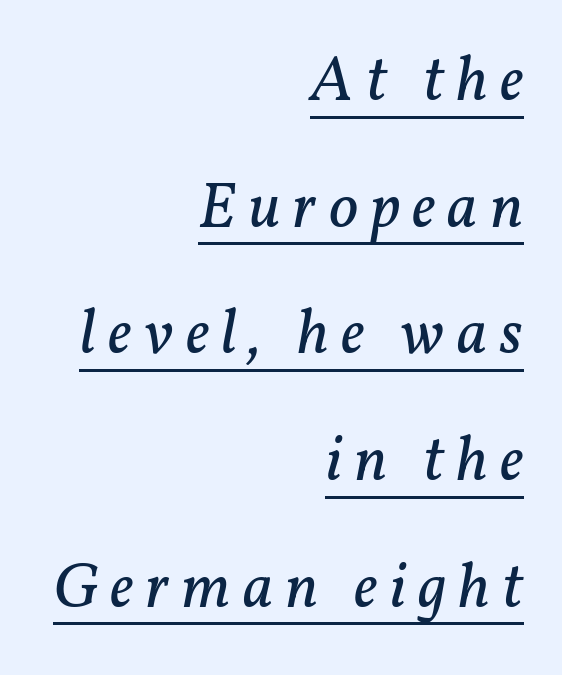
Emphasis-style slanted type is in use. Casual observation: everything's shoved over to the right. Weight: not bold — regular or lighter. The font family rendered here belongs to the serif group. Leading: increased.
